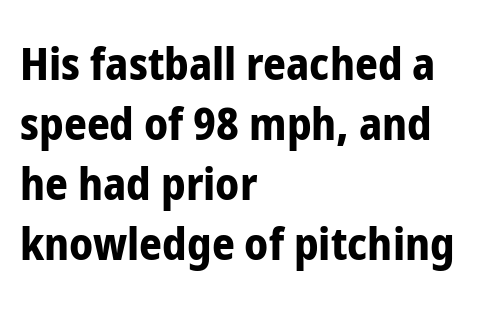
Are there feet on the stems? There aren't — it's a sans. The vertical gap from one line to the next is medium. Character widths vary here, with narrow letters taking less room than wide ones. This rendering features lettering with no underline. The characters look thick and weighty, a clear bold. No italicization has been applied; the sample stays upright.
